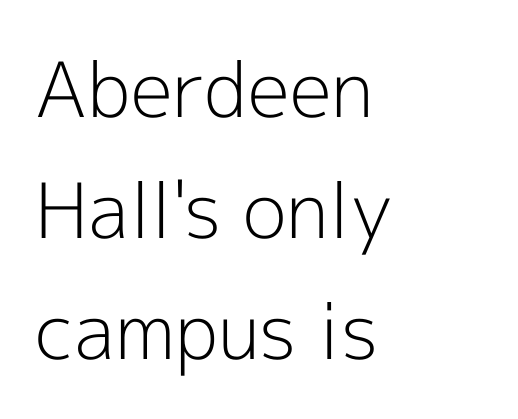
The image shows 76 px light sans-serif type, upright; set left-aligned, normal line spacing (1.59x), normal letter spacing, not underlined; a medium x-height.
